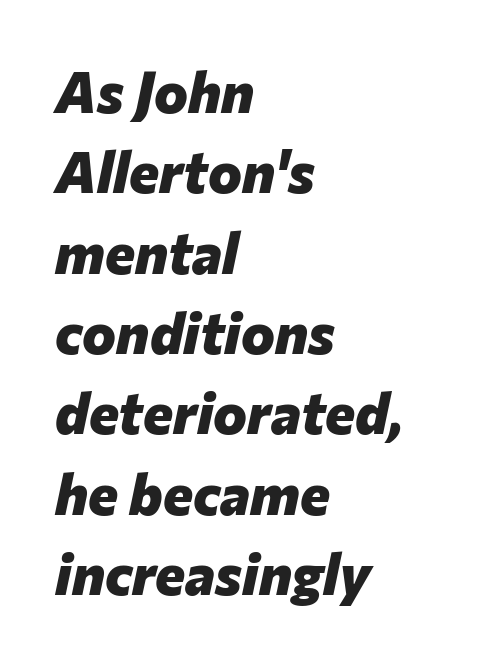
Q: Is the text bold? A: Yes.
Q: Is the text italic (slanted)? A: Yes, it leans right by about 12 degrees.
Q: Is the text underlined? A: No.
Q: How is the paragraph aligned? A: Left-aligned.
Q: Is the spacing between letters normal or unusually wide? A: Normal.
Q: Is the spacing between lines tight, normal or loose? A: Normal.
Q: Width (condensed, normal, or wide)? A: Normal.
Q: Stroke contrast? A: Low.
Q: x-height? A: Medium.
Q: Monospaced? A: No.
